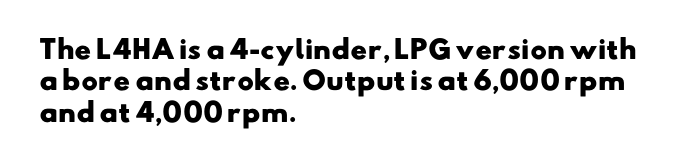
Q: Is the text bold? A: Yes.
Q: Is the text underlined? A: No.
Q: How is the paragraph aligned? A: Left-aligned.
Q: Is the spacing between letters normal or unusually wide? A: Normal.
Q: Is the spacing between lines tight, normal or loose? A: Normal.
